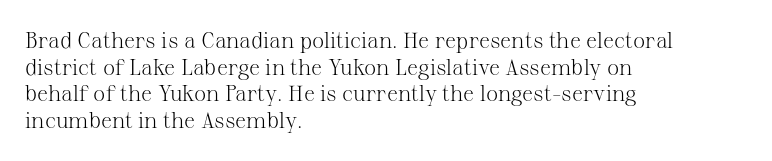
{"italic": "no", "bold": "no", "underline": "no", "align": "left", "line_spacing_ratio": 1.21, "letter_spacing": "normal", "letter_spacing_em": 0.0, "glyph_px": 22}
